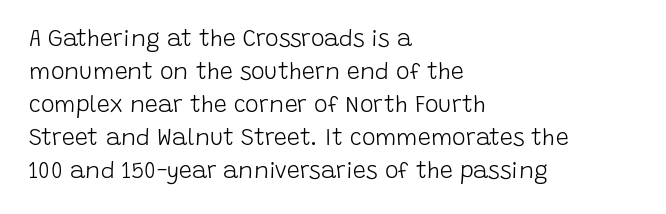
Honestly, the row spacing looks completely unremarkable. Caption: face not bold, strokes unweighted. Posture: vertical. This rendering features lettering with no underline. The setting favours the left margin, as ordinary paragraphs usually do.
